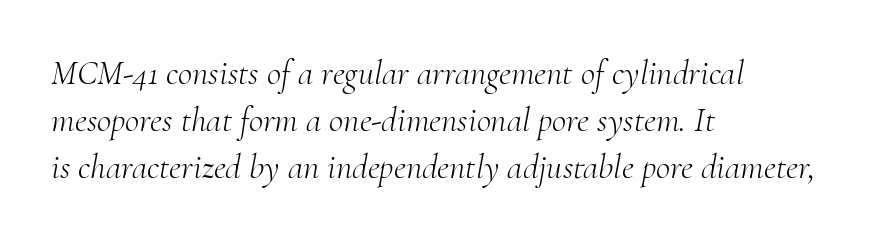
Q: Is the text bold? A: No.
Q: Is the text italic (slanted)? A: Yes, it leans right by about 10 degrees.
Q: Is the typeface a serif or a sans-serif typeface? A: Serif.
Q: Is the text underlined? A: No.
Q: How is the paragraph aligned? A: Left-aligned.
Q: Is the spacing between letters normal or unusually wide? A: Normal.
Q: Is the spacing between lines tight, normal or loose? A: Normal.
Q: Width (condensed, normal, or wide)? A: Normal.
Q: Stroke contrast? A: Medium.
Q: x-height? A: Small.
Q: Monospaced? A: No.
